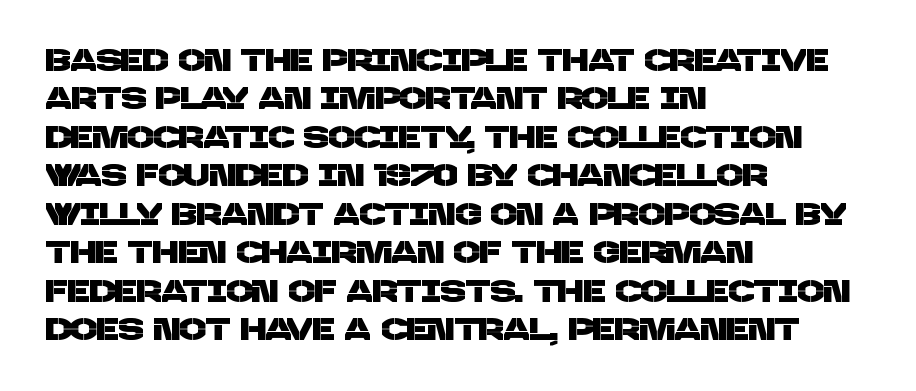
Q: Is the typeface a serif or a sans-serif typeface? A: Sans-serif.
Q: Is the text underlined? A: No.
Q: How is the paragraph aligned? A: Left-aligned.
Q: Is the spacing between letters normal or unusually wide? A: Normal.
Q: Width (condensed, normal, or wide)? A: Normal.
Q: Stroke contrast? A: Low.
Q: x-height? A: Large.
Q: Monospaced? A: No.
